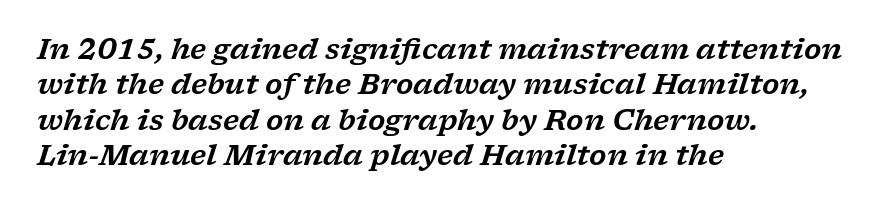
The glyphs in this specimen are seriffed. Rule under the text: the space is simply empty. Is this a fixed-width face? No — the glyphs have proportional, varying widths. The rendering keeps characters at their native spacing. Yep, that's italic — everything's leaning. What's the leading like? Ordinary, nothing unusual.
